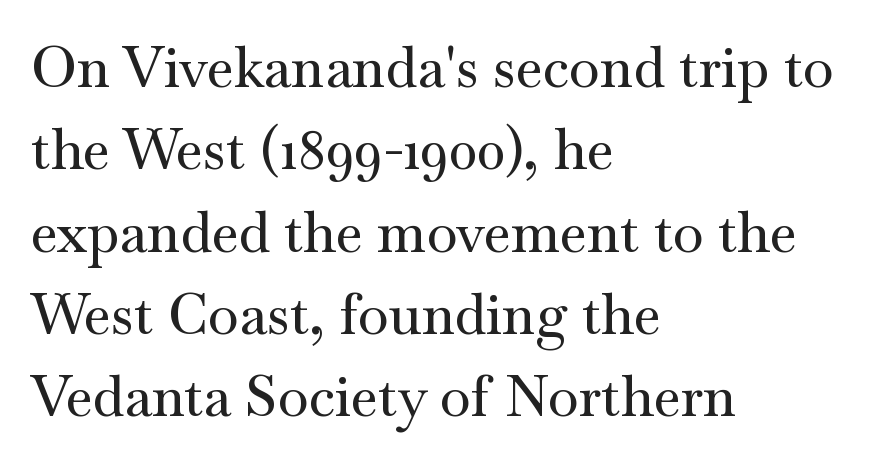
Regular leading. You could not count columns in this text — the font is proportionally spaced. Serifs: yes, visible at the terminals of the letterforms. Characters follow at the spacing the type designer built in. The baseline area is clear.
